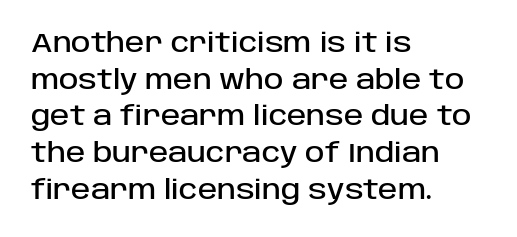
Here the glyphs are tracked normally, forming tight word shapes. Upright lettering throughout. Underline: absent. The lines are quadded left.
